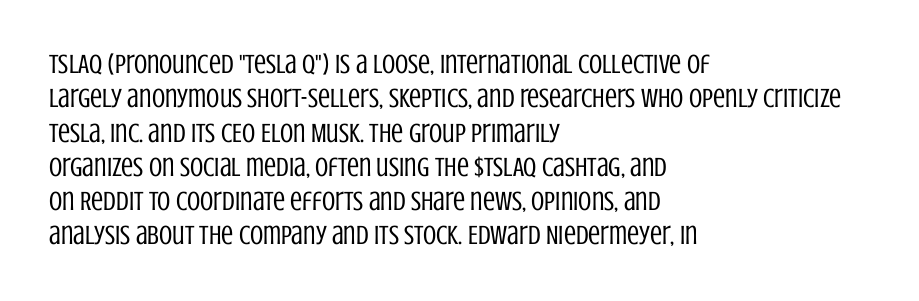
The image shows 27 px text type, upright; set left-aligned, normal line spacing (1.27x), normal letter spacing, not underlined.
